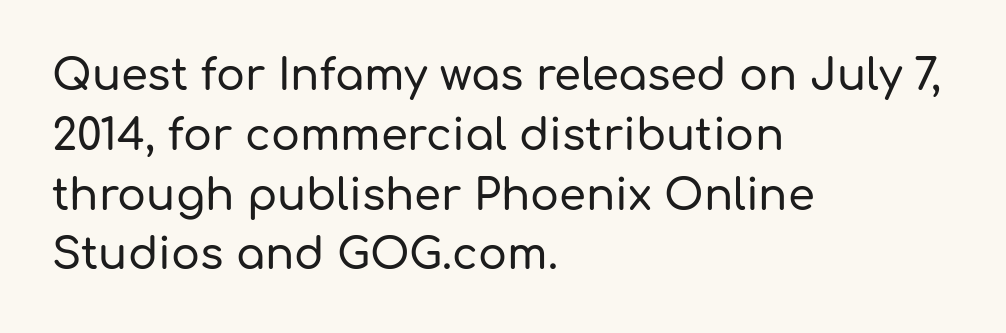
{"serif": "no", "italic": "no", "width": "normal", "stroke_contrast": "low", "x_height": "medium", "monospaced": "no", "underline": "no", "align": "left", "line_spacing": "normal", "line_spacing_ratio": 1.39, "letter_spacing": "normal", "letter_spacing_em": 0.0, "glyph_px": 43}
